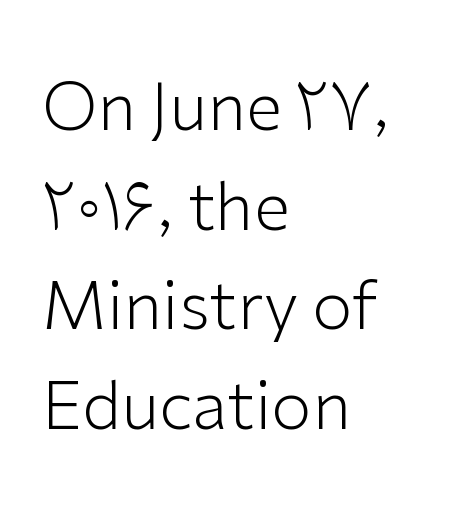
Just letters on the line, the space beneath them empty. Left-aligned paragraph, ragged on the right. The face looks like a standard text weight, possibly lighter. Here the glyphs are tracked normally, forming tight word shapes. The space between consecutive lines is moderate. Spacing verdict: proportional, widths tailored to each character.
